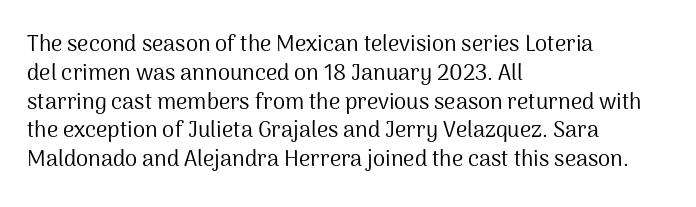
The image shows 22 px text type, upright; set left-aligned, normal line spacing (1.31x), normal letter spacing, not underlined.
